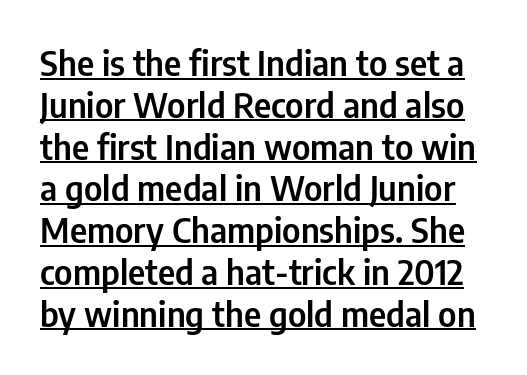
Q: Is the text italic (slanted)? A: No, it is upright.
Q: Is the typeface a serif or a sans-serif typeface? A: Sans-serif.
Q: Is the text underlined? A: Yes.
Q: Is the spacing between letters normal or unusually wide? A: Normal.
Q: Width (condensed, normal, or wide)? A: Condensed.
Q: Stroke contrast? A: Low.
Q: x-height? A: Medium.
Q: Monospaced? A: No.
